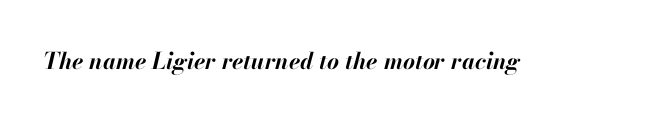
The image shows 23 px bold type, italic (leaning right); set normal letter spacing, not underlined.
